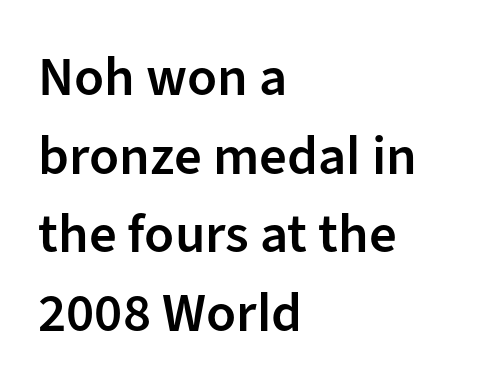
The image shows 55 px semibold sans-serif type, upright; set left-aligned, normal line spacing (1.43x), normal letter spacing, not underlined; low stroke contrast and a medium x-height.
